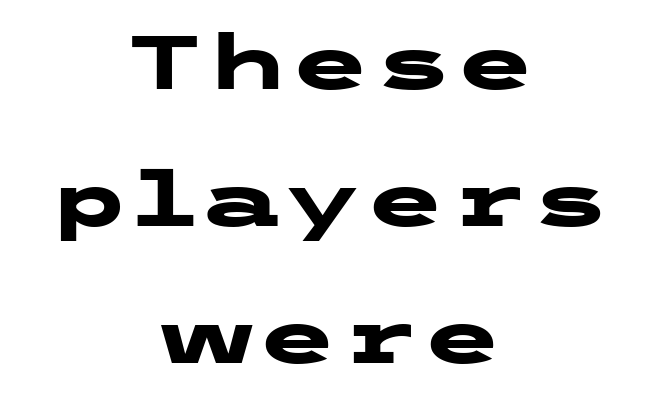
In terms of weight, the rendering is a true, heavy bold. Vertical strokes here are truly vertical. The strip under each line holds only bare page. Leftover space on each line is divided equally before and after the words. Nobody touched the tracking dial on this one. Does the type have serifs? No, each stem ends abruptly.
